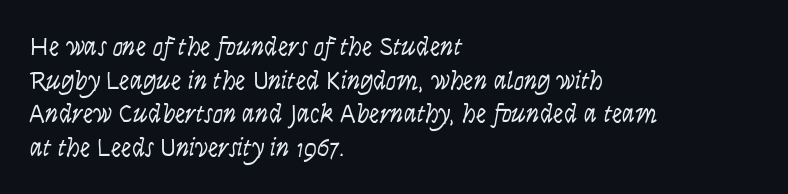
{"italic": "yes", "lean": "right", "slant_degrees": 9, "bold": "no", "underline": "no", "align": "left", "line_spacing": "normal", "line_spacing_ratio": 1.29, "letter_spacing": "normal", "letter_spacing_em": 0.0, "glyph_px": 26}
